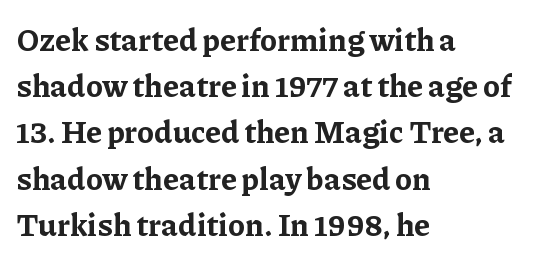
Q: Is the text bold? A: Yes.
Q: Is the text italic (slanted)? A: No, it is upright.
Q: Is the typeface a serif or a sans-serif typeface? A: Serif.
Q: Is the text underlined? A: No.
Q: How is the paragraph aligned? A: Left-aligned.
Q: Is the spacing between letters normal or unusually wide? A: Normal.
Q: Is the spacing between lines tight, normal or loose? A: Normal.
Q: Width (condensed, normal, or wide)? A: Normal.
Q: Stroke contrast? A: Low.
Q: x-height? A: Medium.
Q: Monospaced? A: No.
